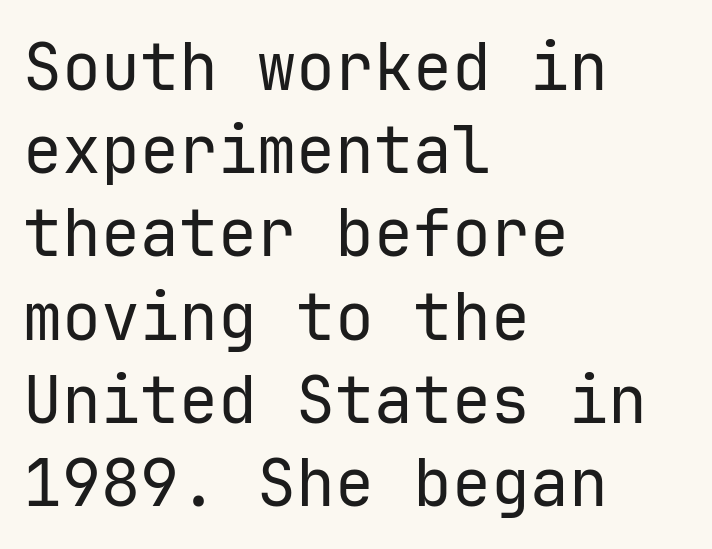
The image shows 65 px regular-weight sans-serif type, upright, monospaced; set left-aligned, normal line spacing (1.28x), normal letter spacing, not underlined; low stroke contrast and a medium x-height.
